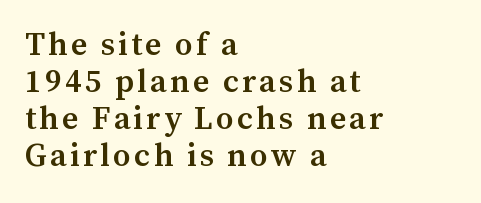
Q: Is the text bold? A: Semi-bold.
Q: Is the text italic (slanted)? A: No, it is upright.
Q: Is the typeface a serif or a sans-serif typeface? A: Serif.
Q: Is the text underlined? A: No.
Q: How is the paragraph aligned? A: Left-aligned.
Q: Width (condensed, normal, or wide)? A: Normal.
Q: Stroke contrast? A: Medium.
Q: x-height? A: Medium.
Q: Monospaced? A: No.
